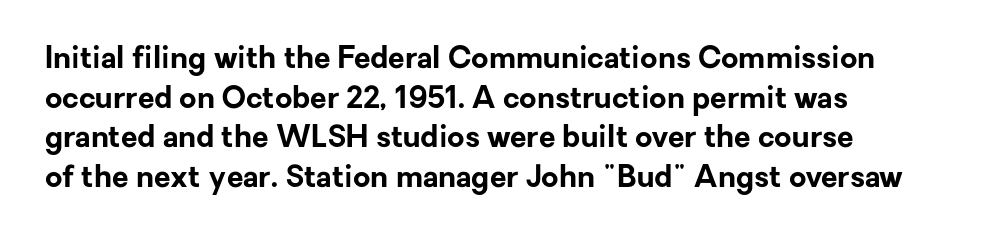
Plenty of ink on the page — the face is bold. The letters stand straight up with perfectly vertical stems. The letters carry no serifs — their stems end cleanly without finishing strokes. Is the letter spacing exaggerated? No — it looks like the ordinary default. Line spacing here is normal.
